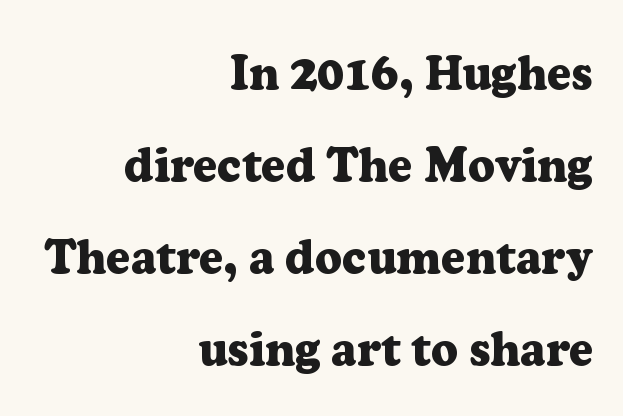
The image shows 47 px heavy serif type, upright; set right-aligned, loose line spacing (1.96x), normal letter spacing, not underlined; low stroke contrast and a medium x-height.
